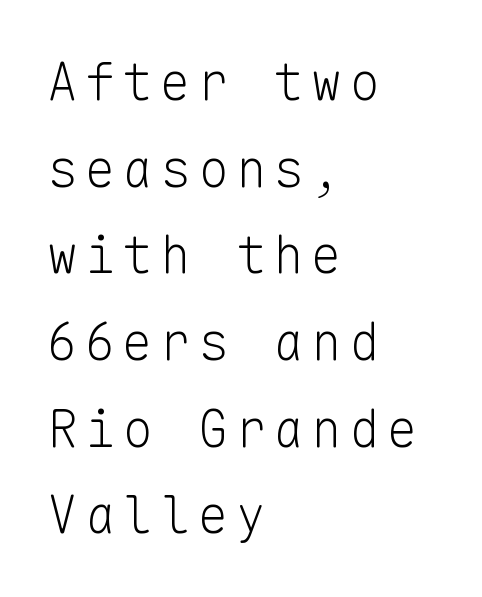
Q: Is the text bold? A: No.
Q: Is the text italic (slanted)? A: No, it is upright.
Q: Is the typeface a serif or a sans-serif typeface? A: Sans-serif.
Q: Is the text underlined? A: No.
Q: How is the paragraph aligned? A: Left-aligned.
Q: Is the spacing between lines tight, normal or loose? A: Normal.
Q: Width (condensed, normal, or wide)? A: Normal.
Q: Stroke contrast? A: Low.
Q: x-height? A: Medium.
Q: Monospaced? A: Yes.
